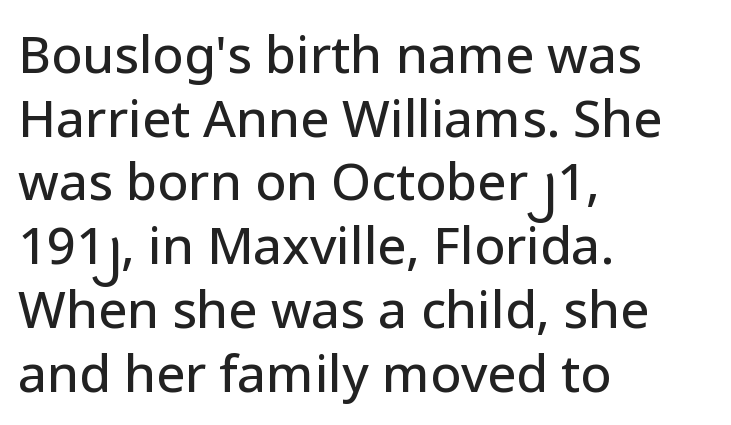
The image shows 51 px sans-serif type, upright; set left-aligned, normal line spacing (1.25x), normal letter spacing, not underlined; low stroke contrast and a medium x-height.
